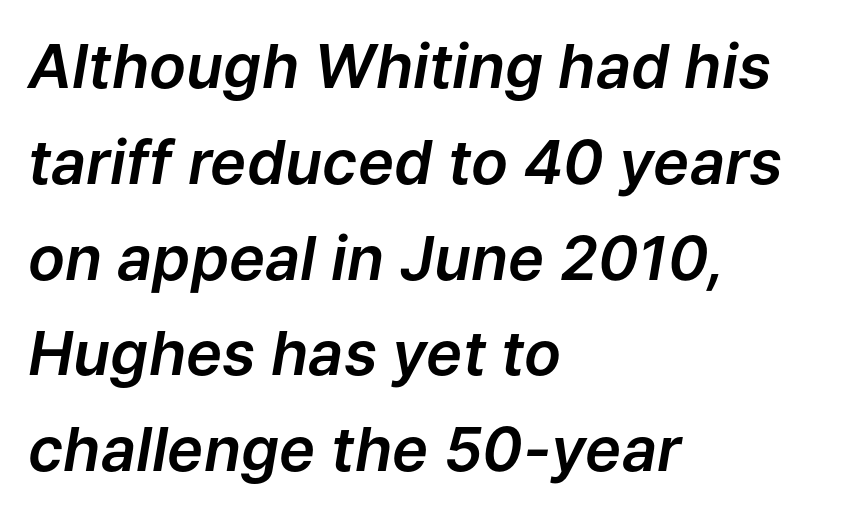
Nobody drew a line under any word here. All the whitespace from short lines collects on the right. Nothing unusual about the tracking: characters are spaced as the font intends. Rows of type keep a routine distance in the vertical direction. Looks like regular typesetting: each glyph gets only the width it needs.
